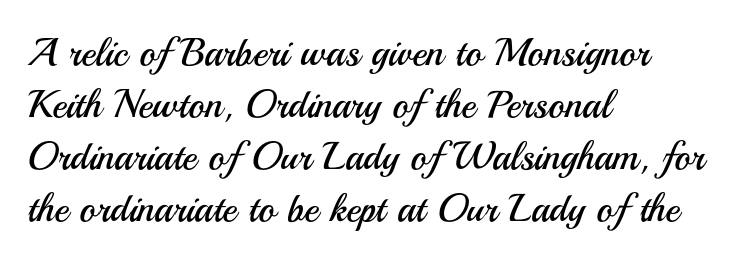
Lines of text with bare space underneath. The rendering uses natural spacing where letterforms have individual widths. I'd call this a sans setting — the letters go barefoot. Letter spacing: default. Vertical spacing — default.
